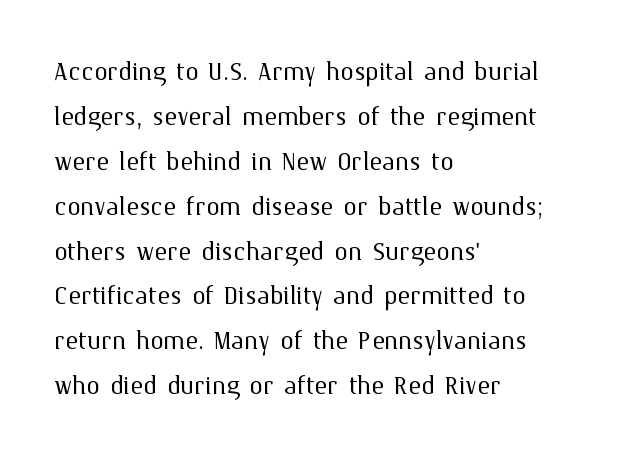
Horizontal alignment here is leftward, the default for most running prose. Honestly, there is no underline to notice here at all. Bold? No — there's no thickening of the strokes. Reading down the column, the eye jumps a familiar distance to each next line. Rendered with straight, roman letterforms.
